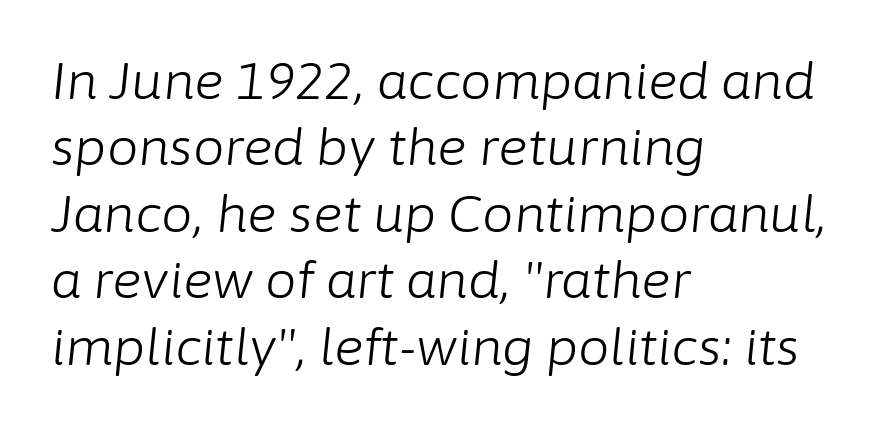
Has an underline been added? It has not. In terms of posture, this sample is oblique. Note the varied advance widths — an 'i' is clearly narrower than an 'm'. The paragraph shown leans on its left margin. Is this a heavy cut? Hardly; it is regular or lighter.
